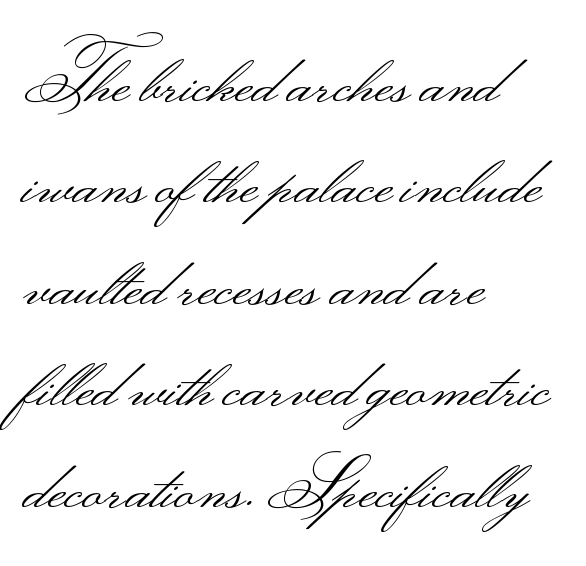
{"serif": "no", "bold": "no", "weight": "light", "width": "wide", "stroke_contrast": "medium", "monospaced": "no", "underline": "no", "align": "left", "line_spacing": "normal", "line_spacing_ratio": 1.45, "letter_spacing": "normal", "letter_spacing_em": 0.0, "glyph_px": 70}
